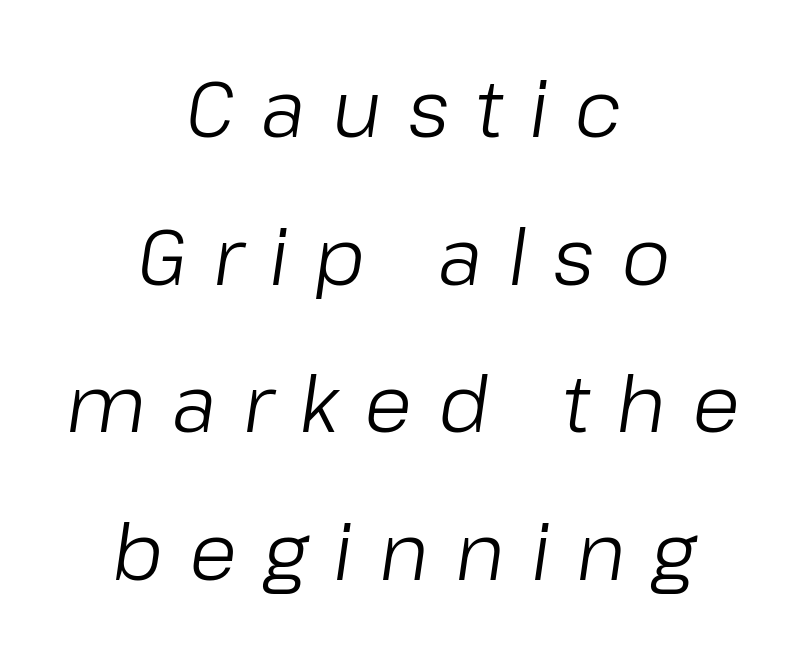
The image shows 79 px light type, italic (leaning right); set centered, line spacing 1.87x, unusually wide letter spacing (+0.33 em), not underlined; low stroke contrast and a medium x-height.
